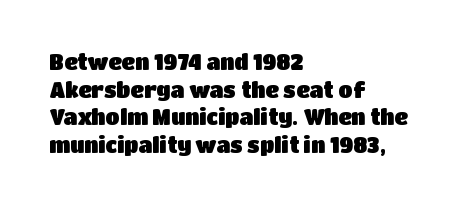
The image shows 21 px text type, upright; set left-aligned, normal line spacing (1.31x), normal letter spacing, not underlined.
